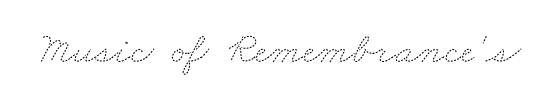
{"bold": "no", "weight": "thin", "width": "wide", "stroke_contrast": "medium", "x_height": "small", "monospaced": "no", "underline": "no", "letter_spacing": "normal", "letter_spacing_em": 0.0, "glyph_px": 45}
